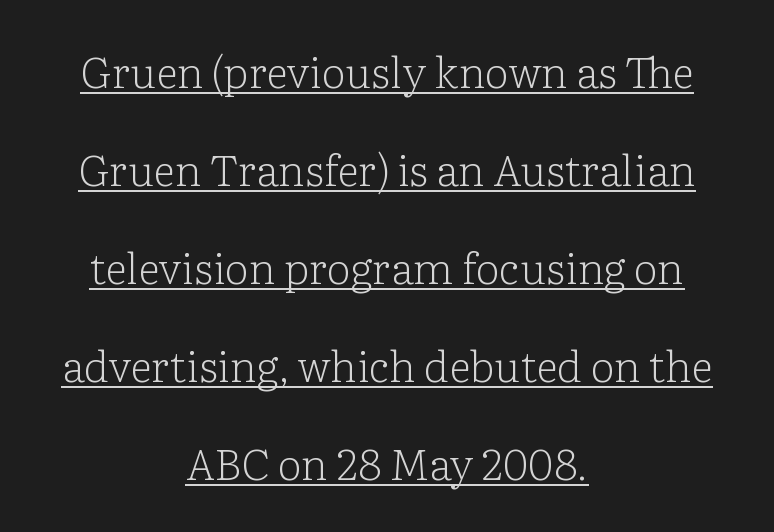
The image shows 43 px light serif type, upright; set centered, loose line spacing (2.28x), normal letter spacing, underlined; low stroke contrast and a medium x-height.
